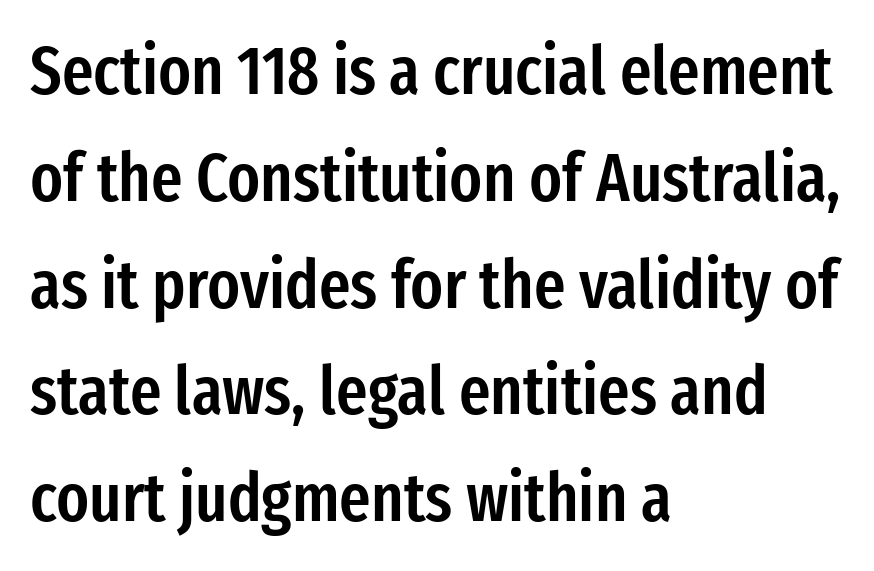
{"serif": "no", "italic": "no", "bold": "semi", "weight": "semibold", "width": "condensed", "stroke_contrast": "low", "x_height": "medium", "monospaced": "no", "underline": "no", "align": "left", "line_spacing": "normal", "line_spacing_ratio": 1.57, "letter_spacing": "normal", "letter_spacing_em": 0.0, "glyph_px": 68}
